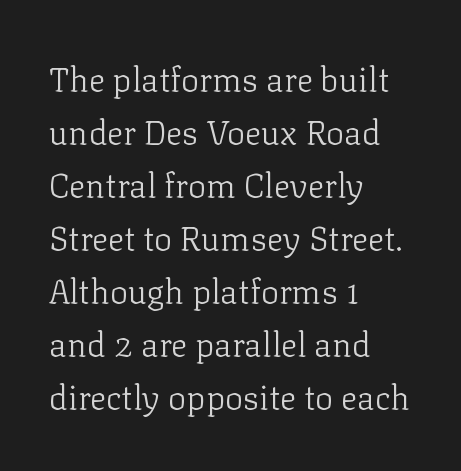
Q: Is the text bold? A: No.
Q: Is the text italic (slanted)? A: No, it is upright.
Q: Is the typeface a serif or a sans-serif typeface? A: Serif.
Q: Is the text underlined? A: No.
Q: How is the paragraph aligned? A: Left-aligned.
Q: Is the spacing between letters normal or unusually wide? A: Normal.
Q: Is the spacing between lines tight, normal or loose? A: Normal.
Q: Width (condensed, normal, or wide)? A: Normal.
Q: Stroke contrast? A: Low.
Q: x-height? A: Medium.
Q: Monospaced? A: No.
